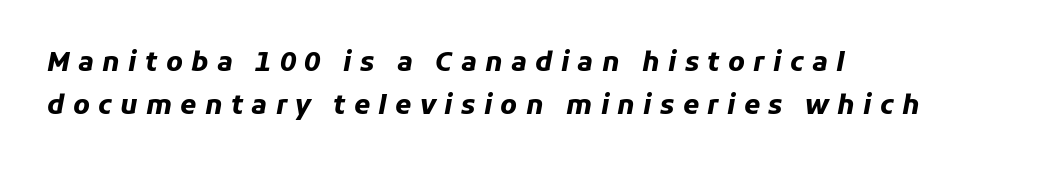
Only glyphs here, with clear space below each row. This is heavy type, rendered in bold. Is the block centered? No — it sits flush against the left margin. Emphasis-style slanted type is in use. Honestly, the row spacing looks completely unremarkable.
